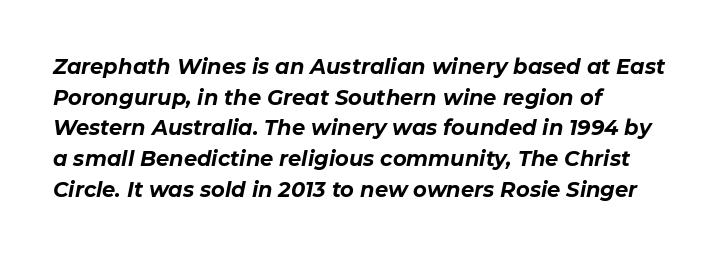
Where is the straight margin? On the left. Compared with typical paragraphs, the rows here are spaced about the same. The zone under the glyphs is completely vacant. Tall strokes in this sample are angled rather than plumb.
